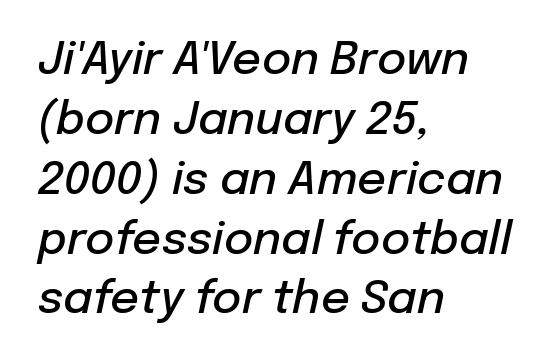
Q: Is the text bold? A: Semi-bold.
Q: Is the text italic (slanted)? A: Yes, it leans right by about 12 degrees.
Q: Is the text underlined? A: No.
Q: How is the paragraph aligned? A: Left-aligned.
Q: Is the spacing between letters normal or unusually wide? A: Normal.
Q: Is the spacing between lines tight, normal or loose? A: Normal.
Q: Width (condensed, normal, or wide)? A: Normal.
Q: Stroke contrast? A: Low.
Q: x-height? A: Medium.
Q: Monospaced? A: No.
